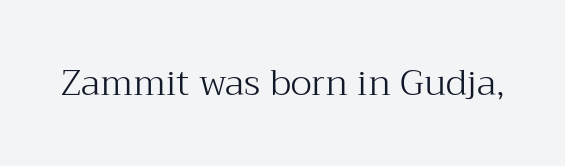
Q: Is the text bold? A: No.
Q: Is the text italic (slanted)? A: No, it is upright.
Q: Is the typeface a serif or a sans-serif typeface? A: Serif.
Q: Is the text underlined? A: No.
Q: Is the spacing between letters normal or unusually wide? A: Normal.
Q: Width (condensed, normal, or wide)? A: Normal.
Q: Stroke contrast? A: Medium.
Q: x-height? A: Medium.
Q: Monospaced? A: No.
